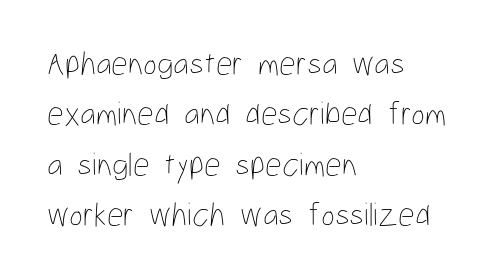
The image shows 33 px thin, condensed type, upright; set left-aligned, normal line spacing (1.53x), normal letter spacing, not underlined; low stroke contrast and a medium x-height.
